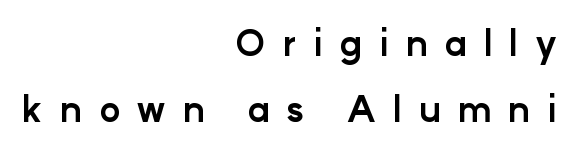
The tracking reads as deliberately expanded to a designer's eye. In terms of letterform style, serifs are entirely absent. The specimen omits any rule beneath the text block's lines. A typesetter would call this proportional, since set widths differ per character.
